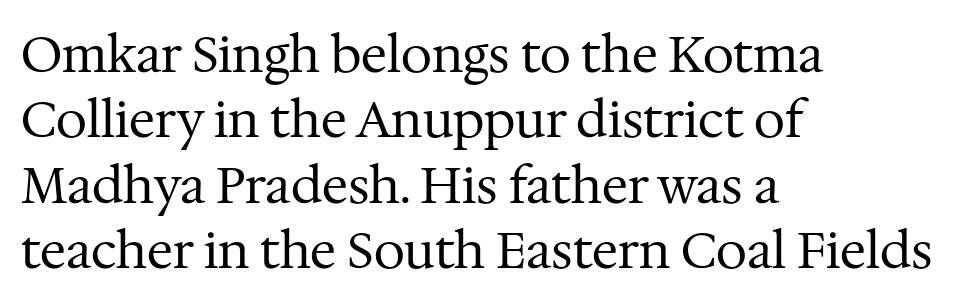
The ragged edge is on the right, which tells us the setting is flush left. Nope, not italic — everything's standing straight. Font category for this specimen: serif. The rendering uses natural spacing where letterforms have individual widths. Nobody touched the tracking dial on this one.
